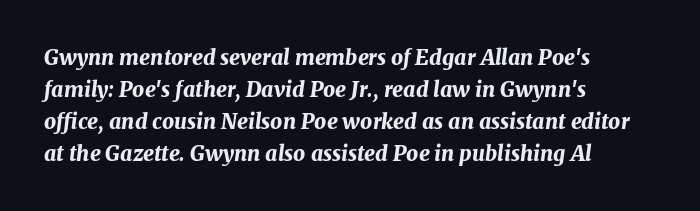
Q: Is the text bold? A: Yes.
Q: Is the text italic (slanted)? A: Yes, it leans right by about 7 degrees.
Q: Is the text underlined? A: No.
Q: How is the paragraph aligned? A: Left-aligned.
Q: Is the spacing between letters normal or unusually wide? A: Normal.
Q: Is the spacing between lines tight, normal or loose? A: Normal.
